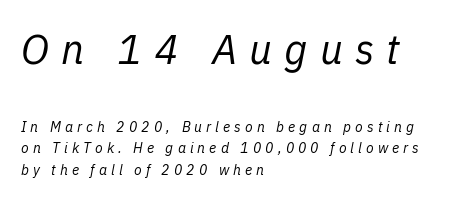
Q: Is the text bold? A: No.
Q: Is the text italic (slanted)? A: Yes, it leans right by about 11 degrees.
Q: Is the text underlined? A: No.
Q: How is the paragraph aligned? A: Left-aligned.
Q: Is the spacing between letters normal or unusually wide? A: Unusually wide.
Q: Is the spacing between lines tight, normal or loose? A: Normal.
Q: Which block of text is set in a larger size, the first (top) or the second (bottom)? A: The first (top) one.
Q: Width (condensed, normal, or wide)? A: Normal.
Q: Stroke contrast? A: Low.
Q: x-height? A: Medium.
Q: Monospaced? A: No.
